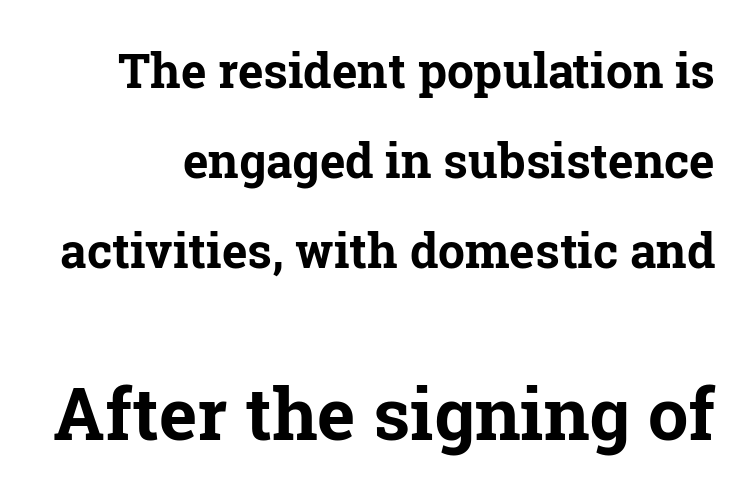
The tracking reads as untouched default to a designer's eye. Characters remain perfectly vertical along every line. Type without underlining. The glyphs in this specimen are seriffed. Spacing verdict: proportional, widths tailored to each character. The later block is typeset at a bigger size than the earlier block.
